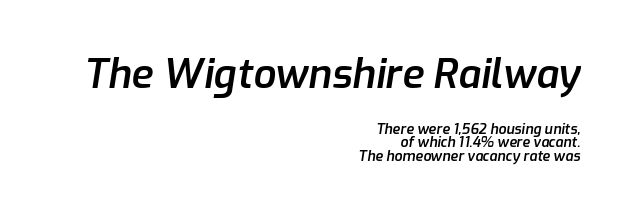
Q: Is the text bold? A: Semi-bold.
Q: Is the text italic (slanted)? A: Yes, it leans right by about 9 degrees.
Q: Is the text underlined? A: No.
Q: How is the paragraph aligned? A: Right-aligned.
Q: Is the spacing between letters normal or unusually wide? A: Normal.
Q: Is the spacing between lines tight, normal or loose? A: Tight.
Q: Which block of text is set in a larger size, the first (top) or the second (bottom)? A: The first (top) one.
Q: Width (condensed, normal, or wide)? A: Normal.
Q: Stroke contrast? A: Low.
Q: x-height? A: Medium.
Q: Monospaced? A: No.
